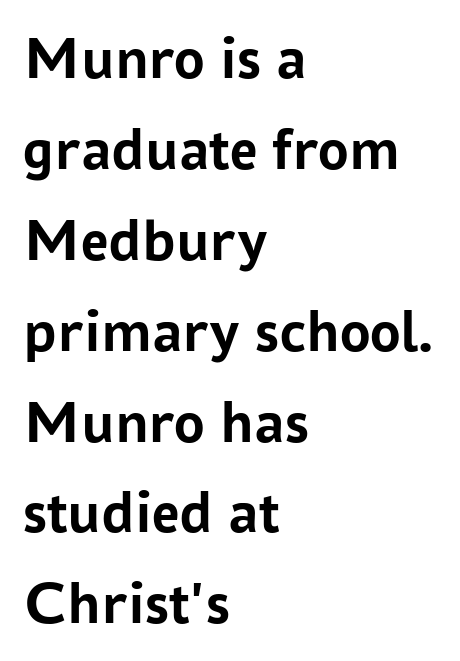
These lines stack with their left ends in a neat column. Type style note: lacks serifs. Look at the tracking — it's just the regular setting, nothing added. These words are printed bold, with thick strokes throughout.
